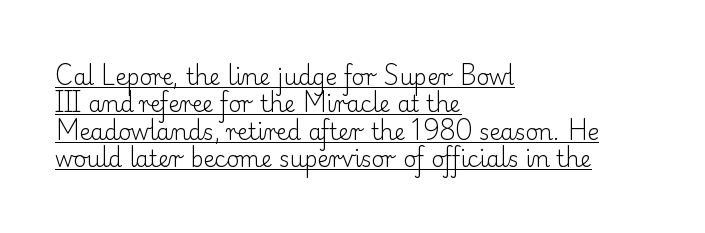
The compositor pushed each line to the left boundary. A light-to-regular cut is what we see here. Summary of vertical rhythm: regular, with standard interline spacing. Vertical strokes here are truly vertical. The gaps between neighbouring characters are ordinary and unremarkable.
